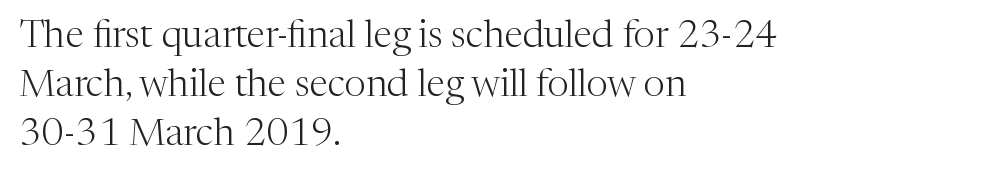
The letters stand upright; this is a roman face. This sample uses a serif face. Note the varied advance widths — an 'i' is clearly narrower than an 'm'. Check under the words: just untouched page. This sample uses plain, unmodified letter spacing.
